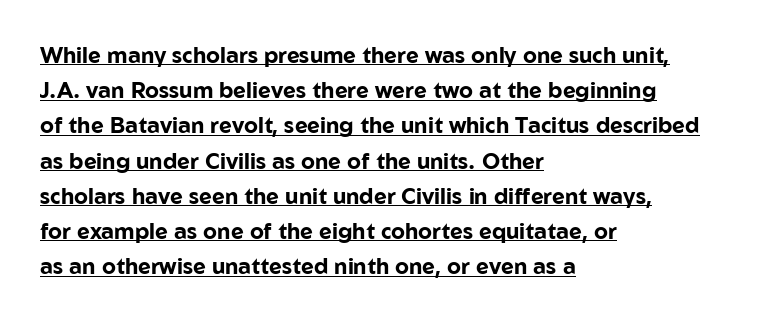
The compositor pushed each line to the left boundary. The lines sit at an ordinary, default distance from one another. Honestly, the underline is the first thing you notice here. Default kerning and tracking; the words read as compact shapes.
